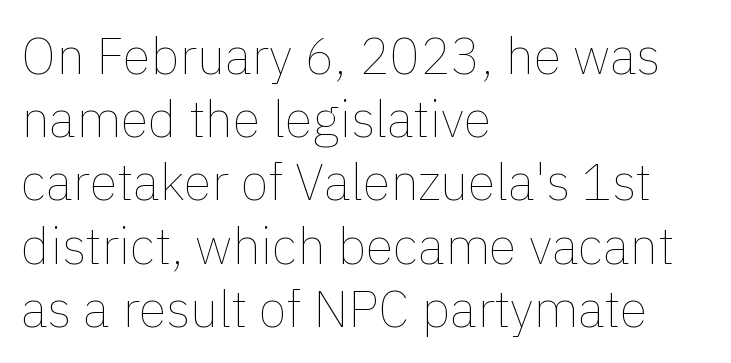
{"italic": "no", "bold": "no", "weight": "thin", "width": "normal", "x_height": "medium", "monospaced": "no", "underline": "no", "align": "left", "line_spacing_ratio": 1.24, "letter_spacing": "normal", "letter_spacing_em": 0.0, "glyph_px": 51}
